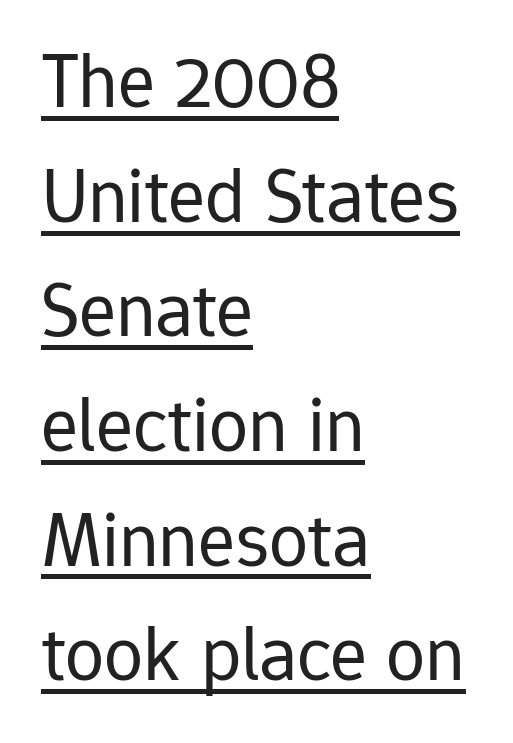
The image shows 78 px regular-weight sans-serif type, upright; set left-aligned, normal line spacing (1.47x), normal letter spacing, underlined; low stroke contrast and a medium x-height.
